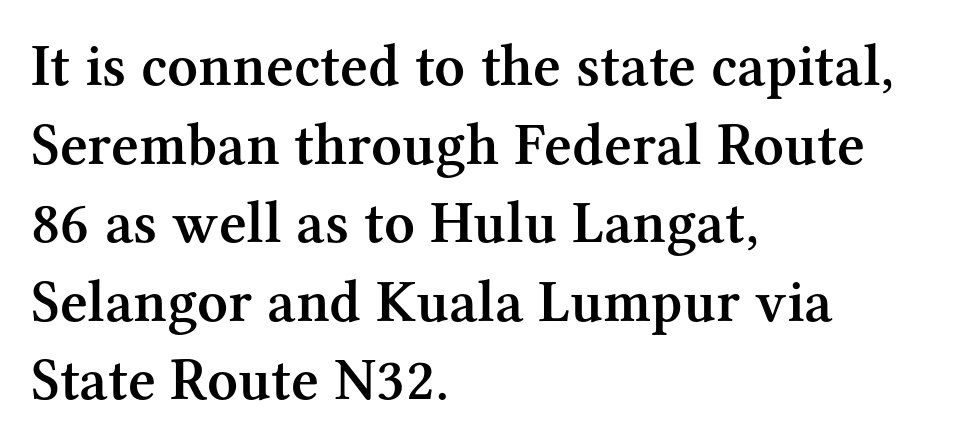
Q: Is the text bold? A: Semi-bold.
Q: Is the text italic (slanted)? A: No, it is upright.
Q: Is the typeface a serif or a sans-serif typeface? A: Serif.
Q: Is the text underlined? A: No.
Q: How is the paragraph aligned? A: Left-aligned.
Q: Is the spacing between letters normal or unusually wide? A: Normal.
Q: Is the spacing between lines tight, normal or loose? A: Normal.
Q: Width (condensed, normal, or wide)? A: Normal.
Q: Stroke contrast? A: Medium.
Q: x-height? A: Medium.
Q: Monospaced? A: No.
